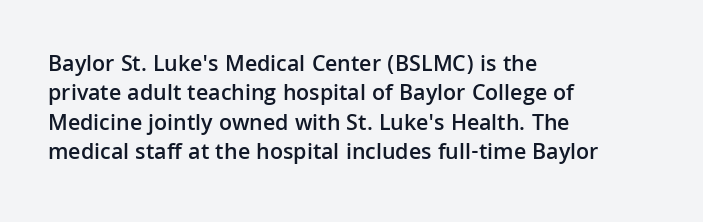
All the whitespace from short lines collects on the right. You could call the tracking neutral — neither tight nor loose. The axis of the letterforms is exactly vertical. Honestly, there is no underline to notice here at all.
